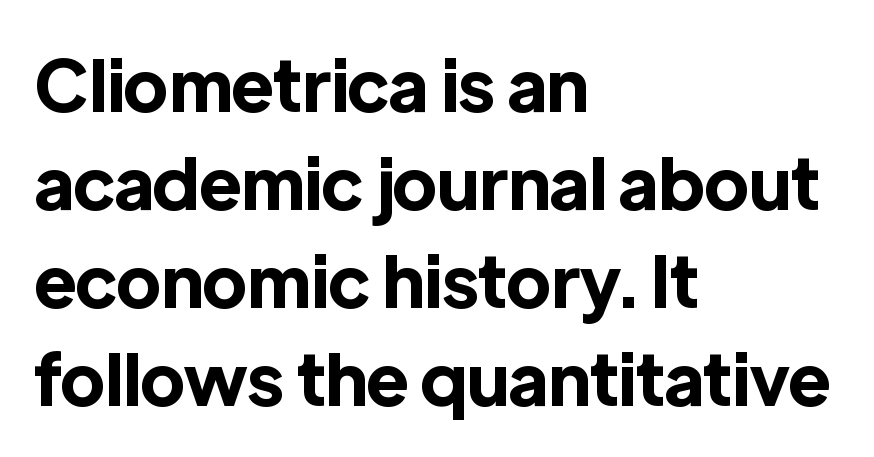
The image shows 71 px bold sans-serif type, upright; set left-aligned, normal line spacing (1.38x), normal letter spacing, not underlined; a medium x-height.
